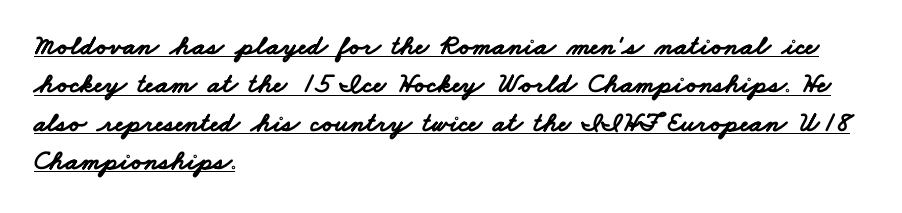
Q: Is the text bold? A: Yes.
Q: Is the typeface a serif or a sans-serif typeface? A: Sans-serif.
Q: Is the text underlined? A: Yes.
Q: How is the paragraph aligned? A: Left-aligned.
Q: Is the spacing between letters normal or unusually wide? A: Normal.
Q: Is the spacing between lines tight, normal or loose? A: Normal.
Q: Width (condensed, normal, or wide)? A: Wide.
Q: Stroke contrast? A: Low.
Q: x-height? A: Small.
Q: Monospaced? A: No.
